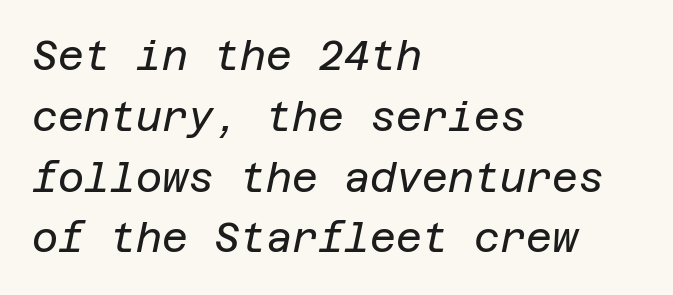
The image shows 40 px regular-weight type, italic (leaning right); set left-aligned, normal line spacing (1.52x), normal letter spacing, not underlined; low stroke contrast and a large x-height.
